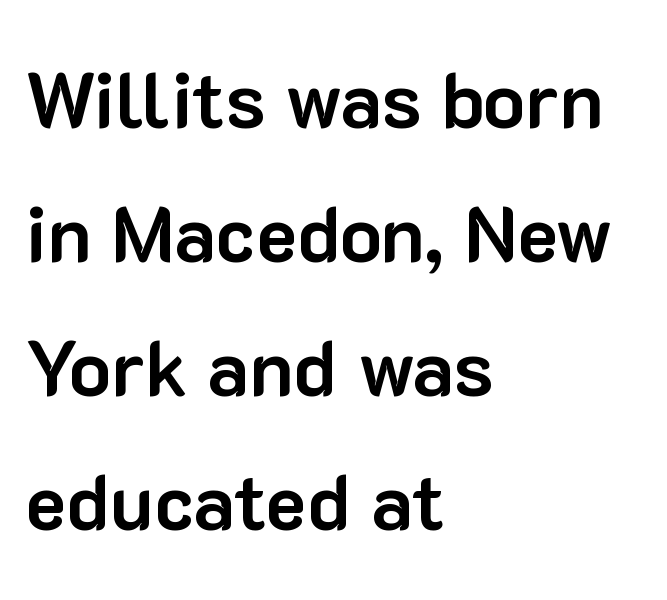
The image shows 78 px bold sans-serif type, upright; set left-aligned, line spacing 1.72x, normal letter spacing, not underlined; low stroke contrast and a medium x-height.
